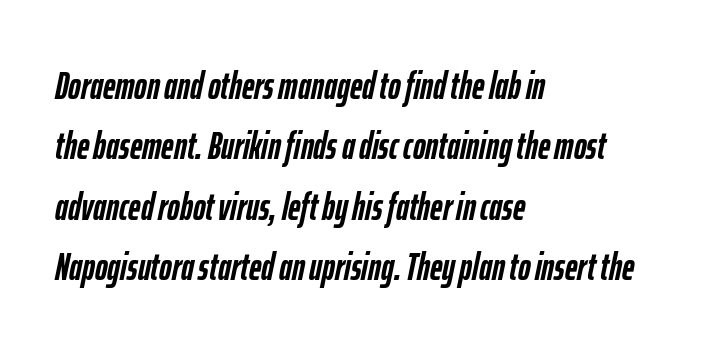
Q: Is the text bold? A: Yes.
Q: Is the text italic (slanted)? A: Yes, it leans right by about 12 degrees.
Q: Is the text underlined? A: No.
Q: How is the paragraph aligned? A: Left-aligned.
Q: Is the spacing between letters normal or unusually wide? A: Normal.
Q: Is the spacing between lines tight, normal or loose? A: Normal.
Q: Width (condensed, normal, or wide)? A: Condensed.
Q: Stroke contrast? A: Low.
Q: x-height? A: Medium.
Q: Monospaced? A: No.
